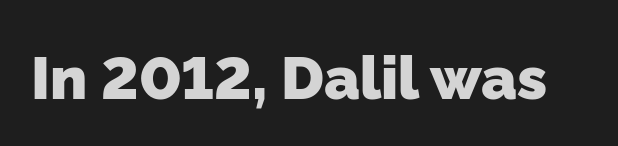
The image shows 60 px heavy sans-serif type; set normal letter spacing, not underlined; low stroke contrast and a medium x-height.
